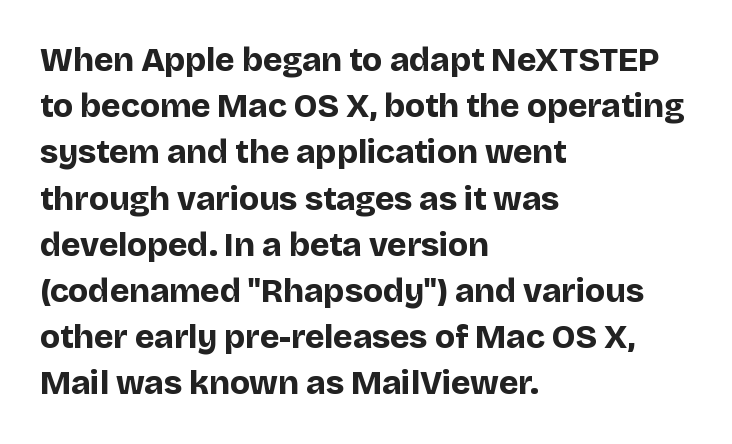
The image shows 33 px bold sans-serif type, upright; set left-aligned, normal line spacing (1.4x), normal letter spacing, not underlined; low stroke contrast and a large x-height.
